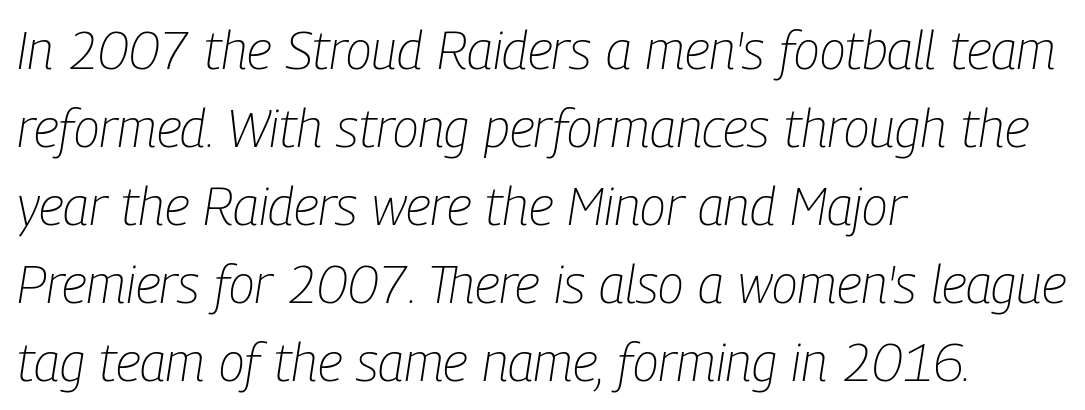
The image shows 53 px light, condensed type, italic (leaning right); set left-aligned, normal line spacing (1.47x), normal letter spacing, not underlined; low stroke contrast and a medium x-height.
